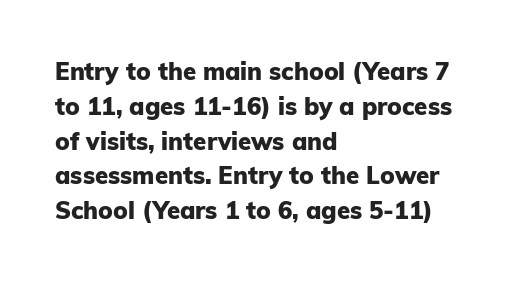
Nope, not italic — everything's standing straight. The passage shown has conventional tracking throughout. Bold? Absolutely — the strokes are thick and heavy. If you drew a ruler down the left edge, every line would touch it. The gap between lines stays unmarked. Horizontal bands of white between lines are of average thickness.
